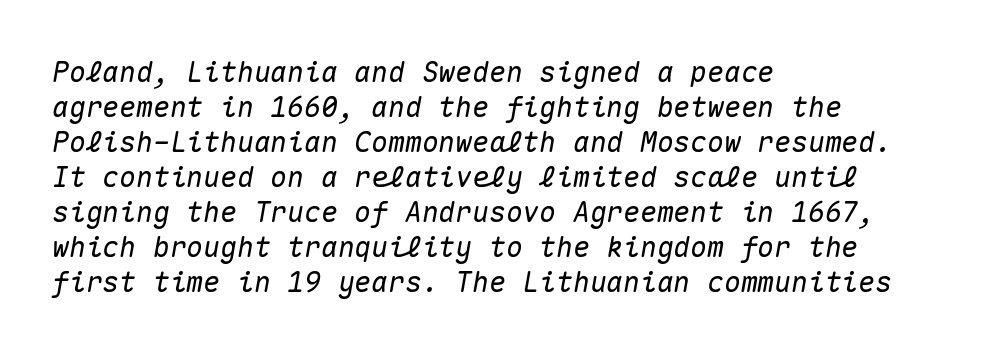
The image shows 28 px text type, italic (leaning right), monospaced; set left-aligned, normal line spacing (1.25x), normal letter spacing, not underlined; medium stroke contrast and a medium x-height.
